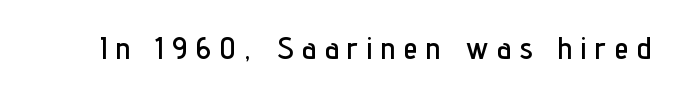
This sample has the flowing, uneven cadence of proportional lettering. What kind of face is this? One without serifs — a sans. Substantial extra tracking has been applied to these lines. Honestly, there is no underline to notice here at all.
